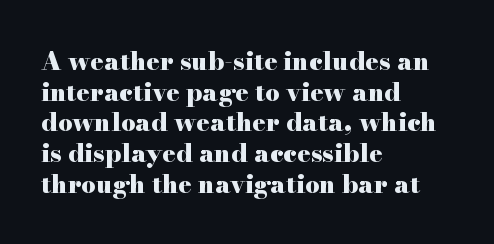
Q: Is the text bold? A: Yes.
Q: Is the text italic (slanted)? A: No, it is upright.
Q: Is the text underlined? A: No.
Q: How is the paragraph aligned? A: Left-aligned.
Q: Is the spacing between letters normal or unusually wide? A: Normal.
